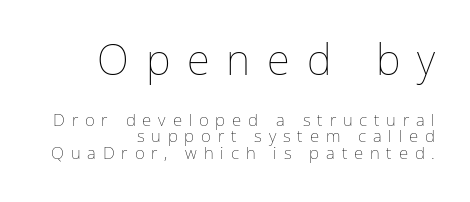
Q: Is the text bold? A: No.
Q: Is the text italic (slanted)? A: No, it is upright.
Q: Is the text underlined? A: No.
Q: How is the paragraph aligned? A: Right-aligned.
Q: Is the spacing between letters normal or unusually wide? A: Unusually wide.
Q: Is the spacing between lines tight, normal or loose? A: Tight.
Q: Which block of text is set in a larger size, the first (top) or the second (bottom)? A: The first (top) one.
Q: Width (condensed, normal, or wide)? A: Normal.
Q: Stroke contrast? A: Low.
Q: x-height? A: Medium.
Q: Monospaced? A: No.
